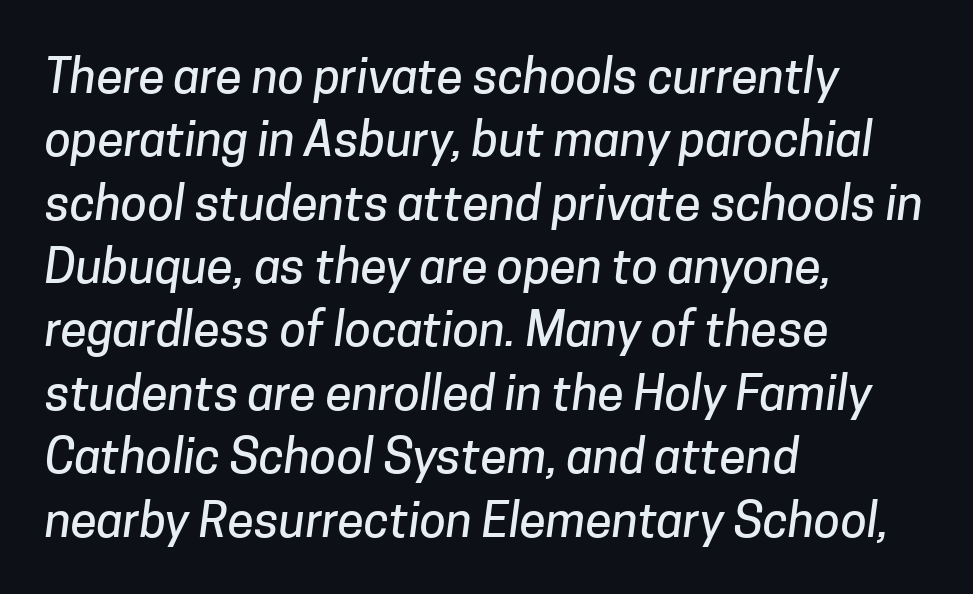
The image shows 48 px sans-serif type; set left-aligned, normal line spacing (1.32x), normal letter spacing, not underlined; low stroke contrast and a medium x-height.
